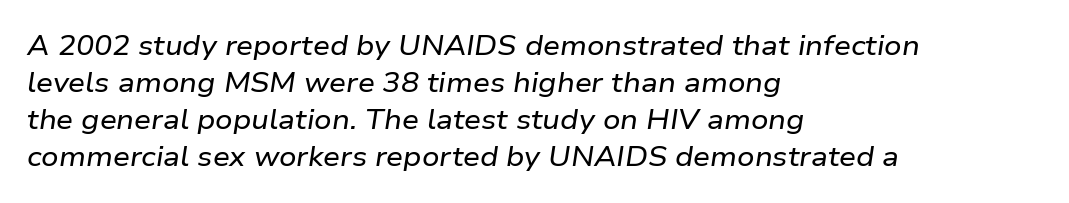
{"italic": "yes", "lean": "right", "slant_degrees": 9, "underline": "no", "align": "left", "line_spacing": "normal", "line_spacing_ratio": 1.37, "letter_spacing": "normal", "letter_spacing_em": 0.0, "glyph_px": 27}
